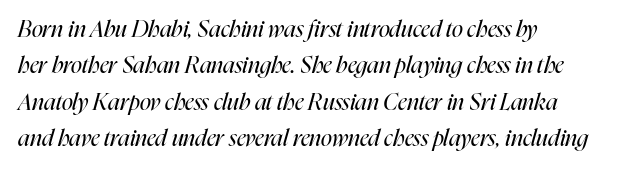
Think standard paragraph weight, or any step lighter than that. The font's italic variant was chosen for this text. Glance below the letters and you will spot only blank space. Reading down the block, your eye returns to a fixed left position each line.
